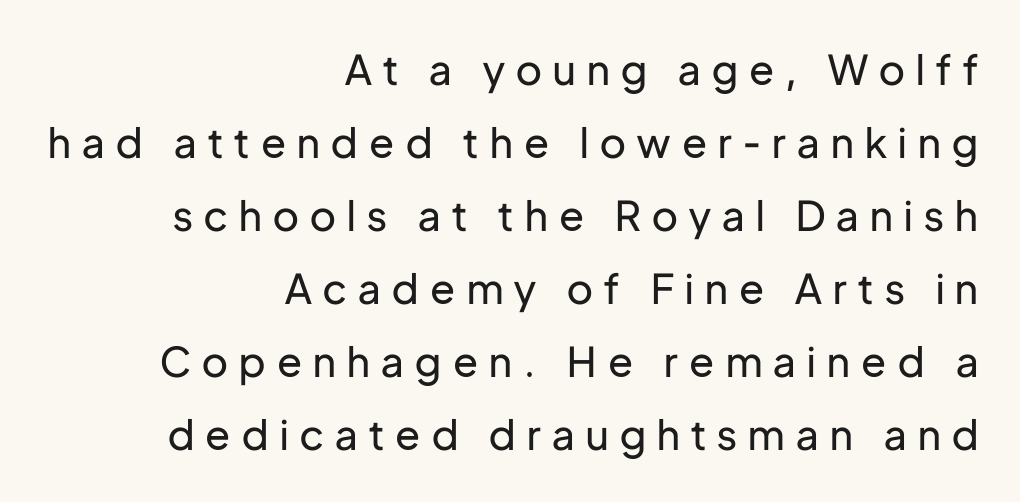
Between one letter and the next there's a generous, obvious gap. Heaviness? Minimal to ordinary, like unemphasized prose. The rendering shows plain stroke endings on the letterforms — a sans-serif design. When letters stand straight like this, we call the style roman or upright.
